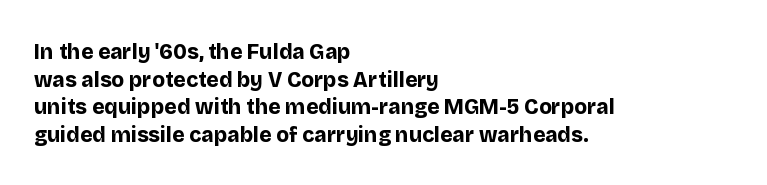
{"italic": "no", "bold": "yes", "underline": "no", "align": "left", "line_spacing": "normal", "line_spacing_ratio": 1.31, "letter_spacing": "normal", "letter_spacing_em": 0.0, "glyph_px": 21}
